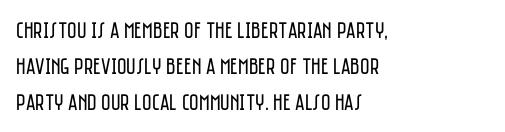
{"italic": "no", "bold": "no", "underline": "no", "align": "left", "line_spacing": "normal", "line_spacing_ratio": 1.57, "letter_spacing": "normal", "letter_spacing_em": 0.0, "glyph_px": 23}
